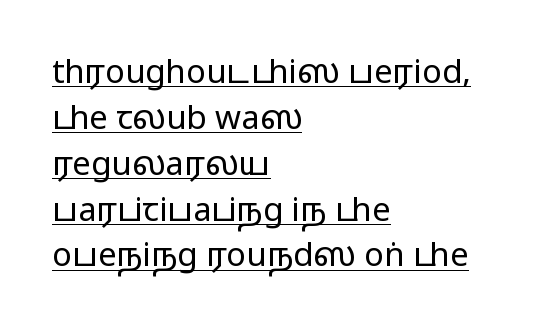
The image shows 33 px regular-weight, wide sans-serif type, upright; set left-aligned, normal line spacing (1.39x), normal letter spacing, underlined; low stroke contrast and a medium x-height.
